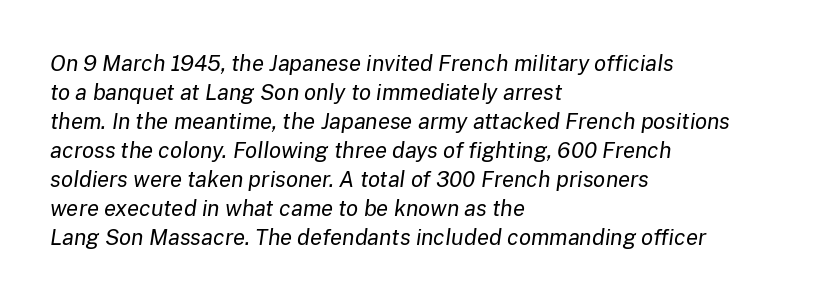
Q: Is the text bold? A: No.
Q: Is the text italic (slanted)? A: Yes, it leans right by about 8 degrees.
Q: Is the text underlined? A: No.
Q: How is the paragraph aligned? A: Left-aligned.
Q: Is the spacing between letters normal or unusually wide? A: Normal.
Q: Is the spacing between lines tight, normal or loose? A: Normal.
